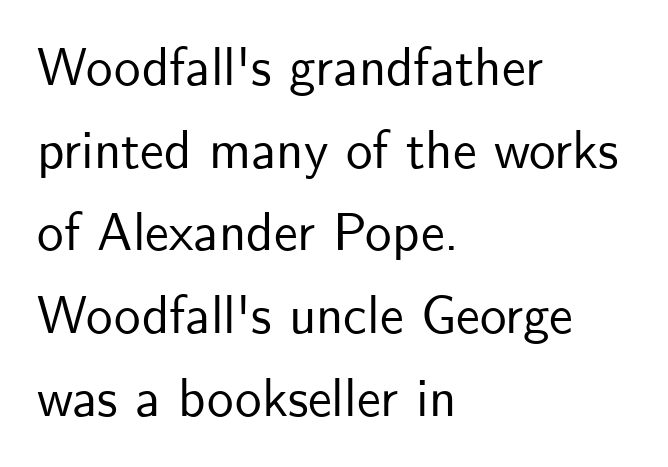
{"serif": "no", "italic": "no", "width": "normal", "stroke_contrast": "low", "x_height": "small", "monospaced": "no", "underline": "no", "align": "left", "line_spacing": "normal", "line_spacing_ratio": 1.56, "letter_spacing": "normal", "letter_spacing_em": 0.0, "glyph_px": 53}
